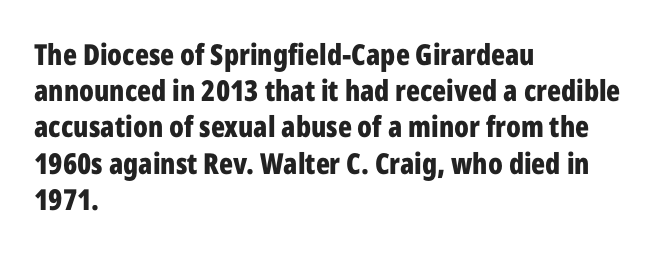
The image shows 29 px bold, condensed sans-serif type, upright; set left-aligned, normal line spacing (1.25x), normal letter spacing, not underlined; low stroke contrast and a medium x-height.
